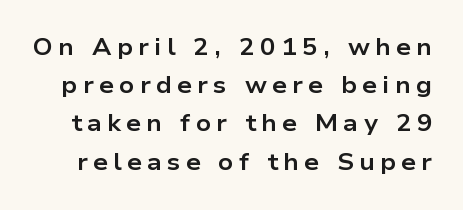
Type without underlining. Someone cranked the tracking dial way up on this one. Leading matches the norm, producing a regular column. The glyphs have the mass of a bold cut. No italicization has been applied; the sample stays upright.
